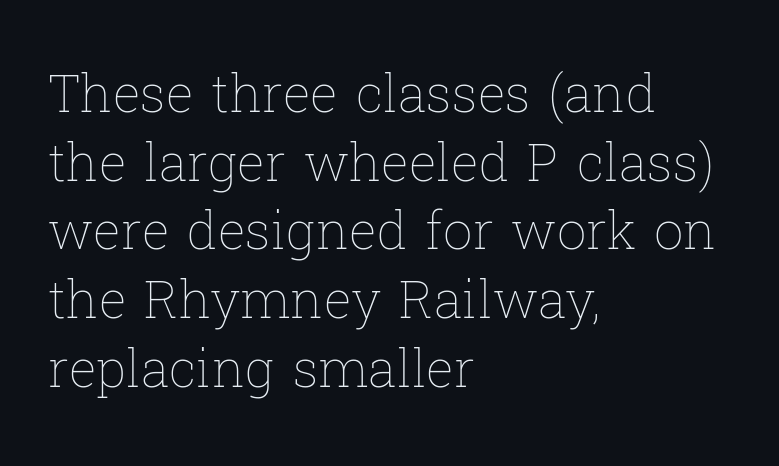
The image shows 52 px thin type, upright; set left-aligned, normal line spacing (1.32x), normal letter spacing, not underlined; low stroke contrast and a medium x-height.
